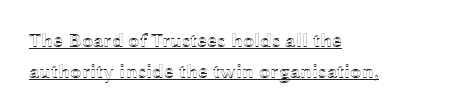
The image shows 20 px text type, upright; set left-aligned, normal line spacing (1.55x), normal letter spacing, underlined.
